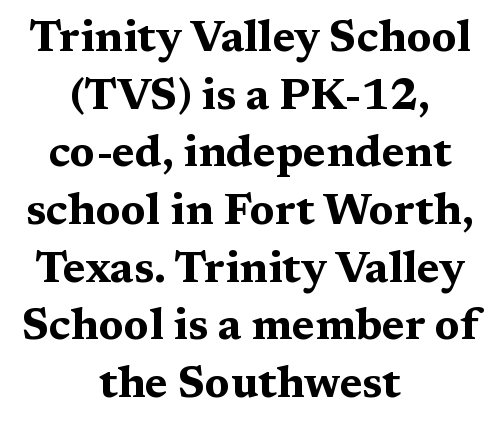
{"serif": "yes", "italic": "no", "bold": "yes", "weight": "bold", "width": "wide", "stroke_contrast": "medium", "x_height": "medium", "monospaced": "no", "underline": "no", "align": "center", "line_spacing": "normal", "line_spacing_ratio": 1.31, "letter_spacing": "normal", "letter_spacing_em": 0.0, "glyph_px": 44}
